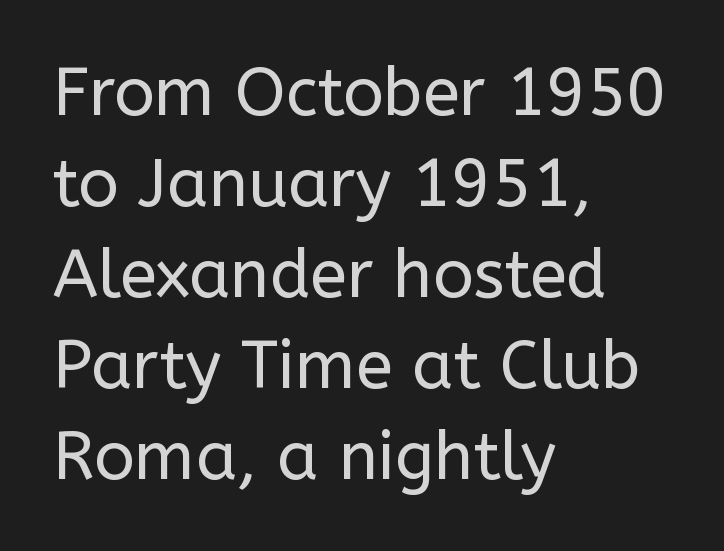
{"serif": "no", "italic": "no", "bold": "no", "weight": "regular", "width": "normal", "stroke_contrast": "low", "x_height": "medium", "monospaced": "no", "underline": "no", "align": "left", "line_spacing": "normal", "line_spacing_ratio": 1.36, "letter_spacing": "normal", "letter_spacing_em": 0.0, "glyph_px": 67}
